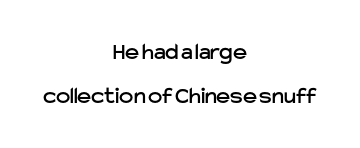
The image shows 24 px text type, upright; set centered, line spacing 1.84x, normal letter spacing, not underlined.
